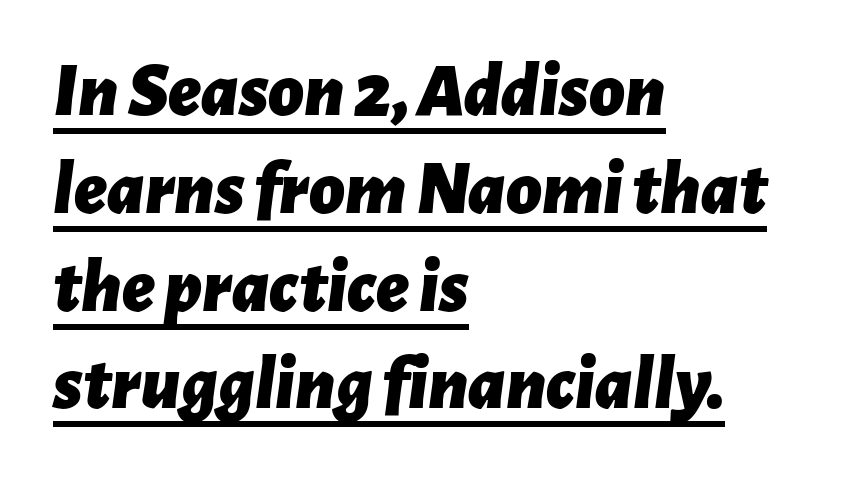
{"italic": "yes", "lean": "right", "slant_degrees": 7, "bold": "yes", "weight": "bold", "width": "normal", "stroke_contrast": "low", "x_height": "medium", "monospaced": "no", "underline": "yes", "align": "left", "line_spacing": "normal", "line_spacing_ratio": 1.27, "letter_spacing": "normal", "letter_spacing_em": 0.0, "glyph_px": 77}
